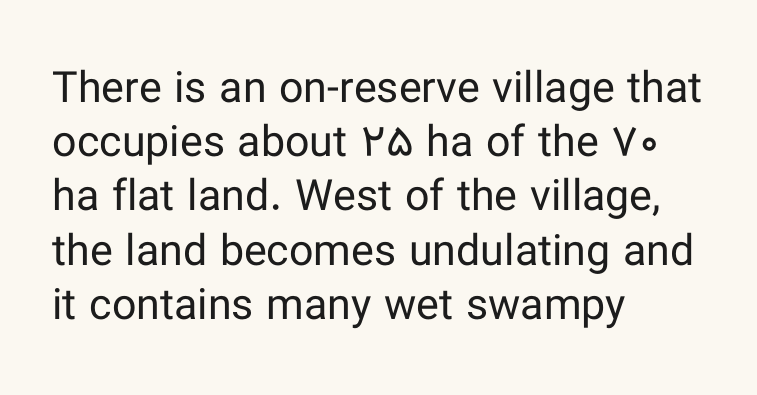
The image shows 43 px regular-weight sans-serif type, upright; set left-aligned, normal line spacing (1.26x), normal letter spacing, not underlined; low stroke contrast and a medium x-height.
